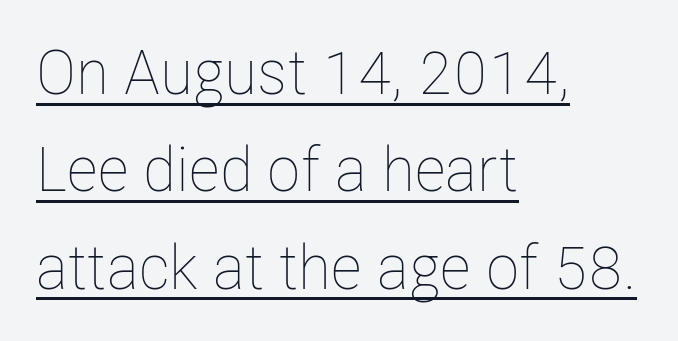
{"italic": "no", "bold": "no", "weight": "thin", "width": "condensed", "stroke_contrast": "low", "x_height": "medium", "monospaced": "no", "underline": "yes", "align": "left", "line_spacing": "normal", "line_spacing_ratio": 1.57, "letter_spacing": "normal", "letter_spacing_em": 0.0, "glyph_px": 62}
